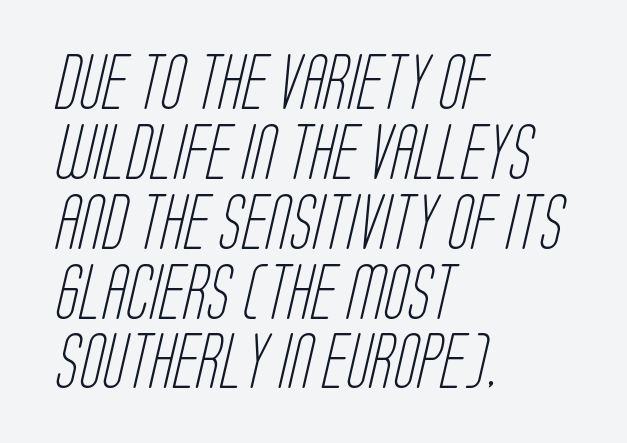
Q: Is the text bold? A: No.
Q: Is the typeface a serif or a sans-serif typeface? A: Sans-serif.
Q: Is the text underlined? A: No.
Q: How is the paragraph aligned? A: Left-aligned.
Q: Is the spacing between letters normal or unusually wide? A: Normal.
Q: Is the spacing between lines tight, normal or loose? A: Normal.
Q: Width (condensed, normal, or wide)? A: Condensed.
Q: Stroke contrast? A: Low.
Q: x-height? A: Large.
Q: Monospaced? A: No.
